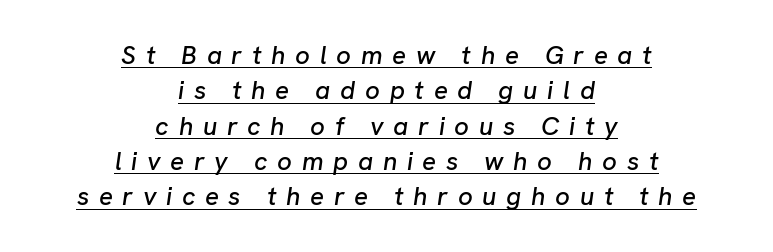
Q: Is the text italic (slanted)? A: Yes, it leans right by about 8 degrees.
Q: Is the text underlined? A: Yes.
Q: How is the paragraph aligned? A: Centered.
Q: Is the spacing between letters normal or unusually wide? A: Unusually wide.
Q: Is the spacing between lines tight, normal or loose? A: Normal.
